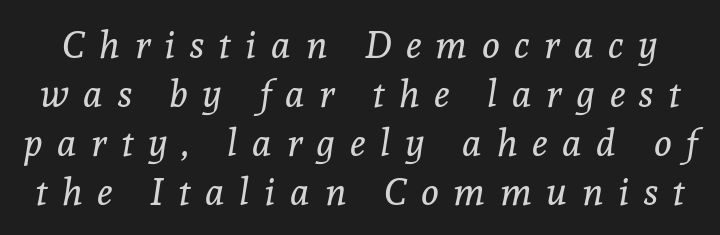
The image shows 38 px regular-weight serif type, italic (leaning right); set normal line spacing (1.29x), unusually wide letter spacing (+0.38 em), not underlined; a medium x-height.
